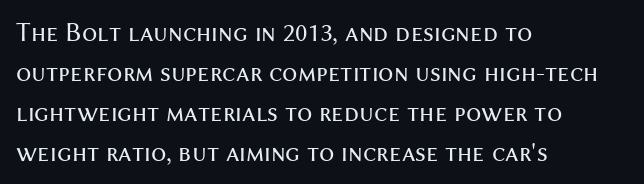
{"italic": "no", "bold": "no", "underline": "no", "align": "left", "line_spacing": "normal", "line_spacing_ratio": 1.48, "letter_spacing": "normal", "letter_spacing_em": 0.0, "glyph_px": 27}
